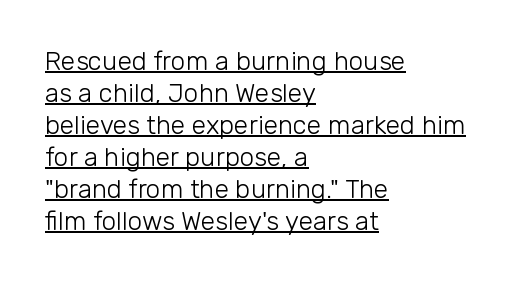
The specimen includes a rule beneath the text block's lines. Horizontally, the lines are justified to the leading edge only. How are the letters spaced? Ordinarily, with no added tracking. Letters have the restrained weight of plain body copy at most.
